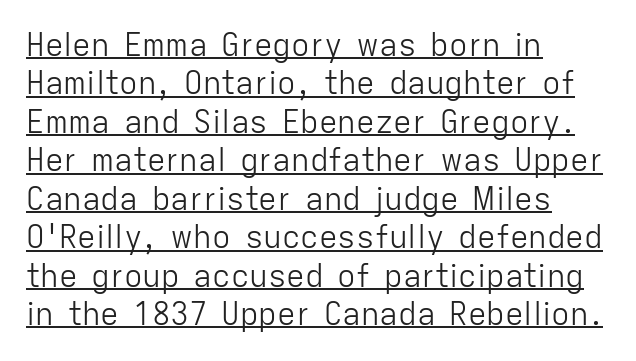
No extra tracking has been applied to these lines. The ragged edge is on the right, which tells us the setting is flush left. Italic? Not at all — the glyphs are vertical. The face used here is proportionally spaced, like ordinary book or web type. Stems and bowls with no extra thickness — not bold. The text was rendered using a sans face with plain stroke endings.
